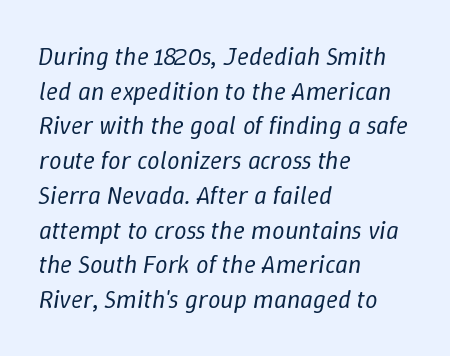
Q: Is the text bold? A: No.
Q: Is the text italic (slanted)? A: Yes, it leans right by about 9 degrees.
Q: Is the text underlined? A: No.
Q: How is the paragraph aligned? A: Left-aligned.
Q: Is the spacing between letters normal or unusually wide? A: Normal.
Q: Is the spacing between lines tight, normal or loose? A: Normal.
